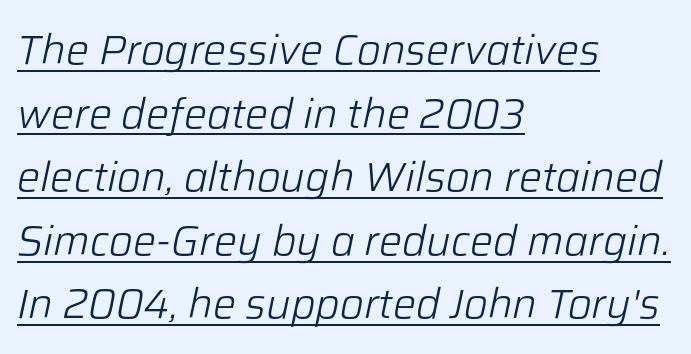
The image shows 41 px light type, italic (leaning right); set left-aligned, normal line spacing (1.55x), normal letter spacing, underlined; low stroke contrast and a medium x-height.
